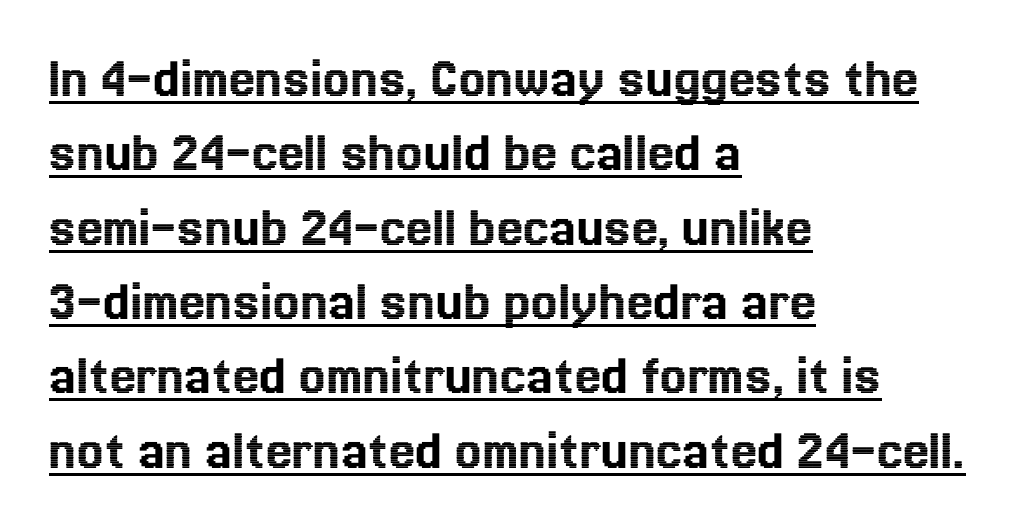
Q: Is the text italic (slanted)? A: No, it is upright.
Q: Is the text underlined? A: Yes.
Q: How is the paragraph aligned? A: Left-aligned.
Q: Is the spacing between letters normal or unusually wide? A: Normal.
Q: Is the spacing between lines tight, normal or loose? A: Normal.
Q: Width (condensed, normal, or wide)? A: Normal.
Q: x-height? A: Medium.
Q: Monospaced? A: No.
